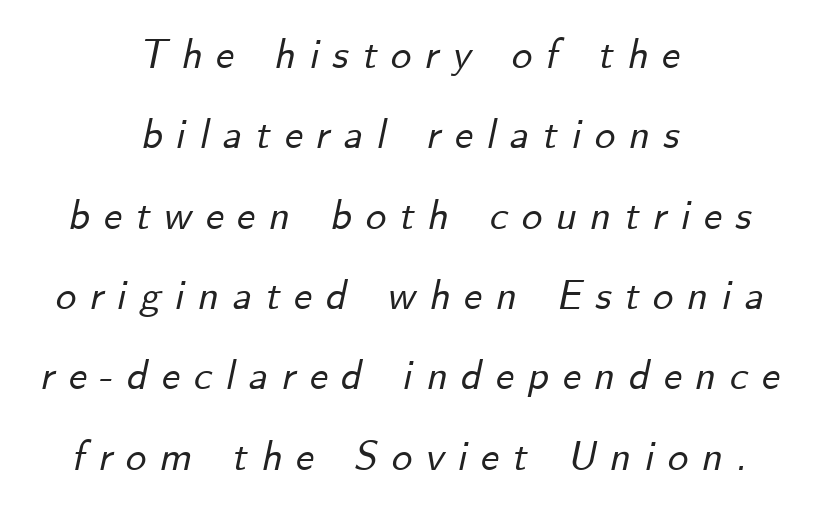
{"italic": "yes", "lean": "right", "slant_degrees": 12, "width": "normal", "stroke_contrast": "low", "x_height": "small", "monospaced": "no", "underline": "no", "align": "center", "line_spacing": "loose", "line_spacing_ratio": 1.96, "letter_spacing": "wide", "letter_spacing_em": 0.33, "glyph_px": 41}
